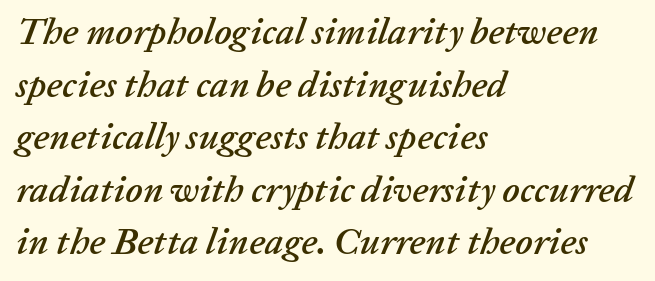
The image shows 37 px text type, italic (leaning right); set left-aligned, normal line spacing (1.42x), normal letter spacing, not underlined; low stroke contrast and a medium x-height.
